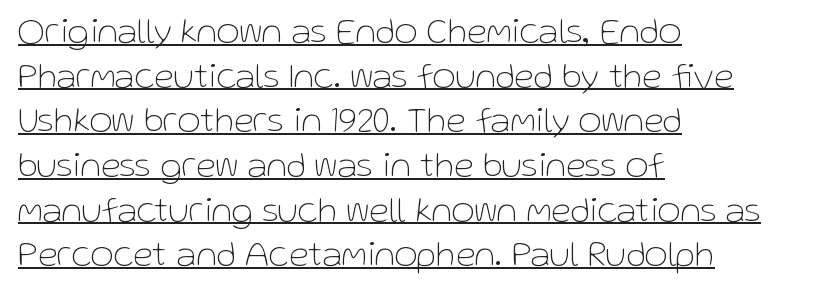
The image shows 36 px thin sans-serif type, upright; set left-aligned, line spacing 1.24x, normal letter spacing, underlined; low stroke contrast and a medium x-height.
